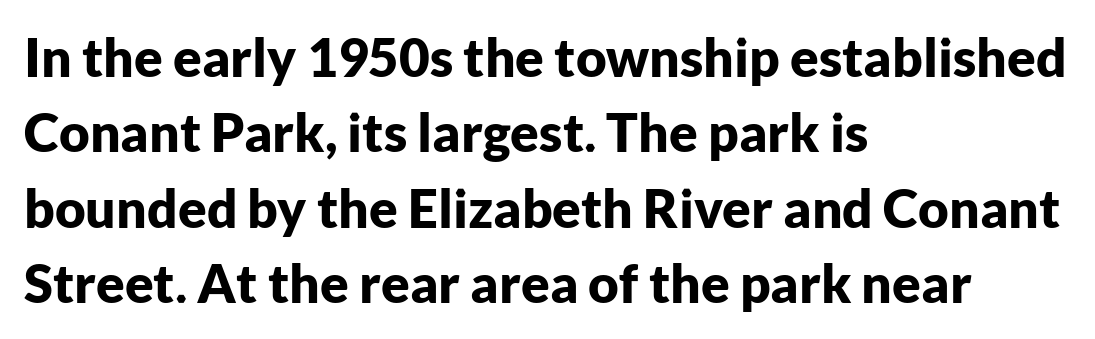
Q: Is the text bold? A: Yes.
Q: Is the text italic (slanted)? A: No, it is upright.
Q: Is the typeface a serif or a sans-serif typeface? A: Sans-serif.
Q: Is the text underlined? A: No.
Q: How is the paragraph aligned? A: Left-aligned.
Q: Is the spacing between letters normal or unusually wide? A: Normal.
Q: Is the spacing between lines tight, normal or loose? A: Normal.
Q: Width (condensed, normal, or wide)? A: Normal.
Q: Stroke contrast? A: Low.
Q: x-height? A: Medium.
Q: Monospaced? A: No.
